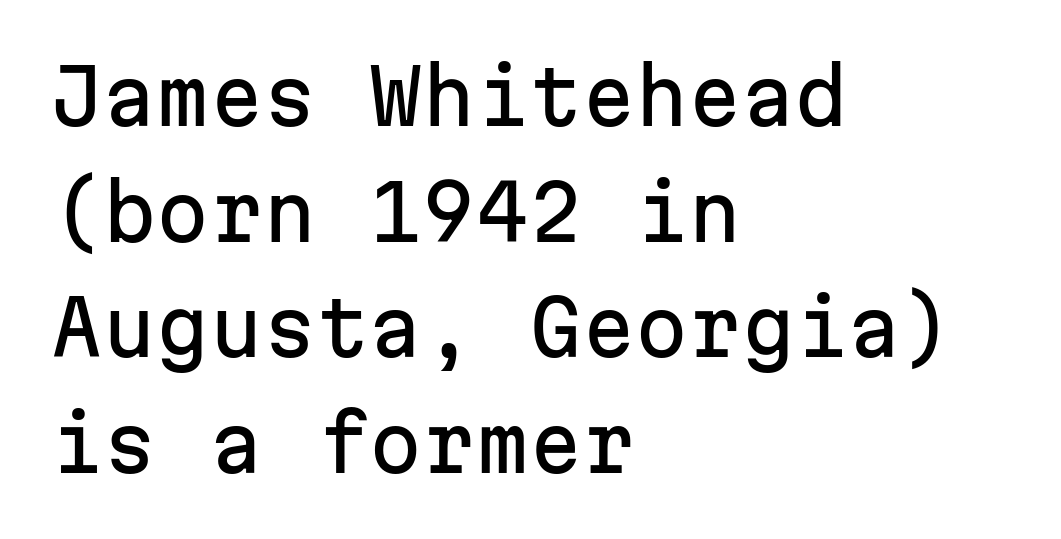
The image shows 76 px sans-serif type, upright, monospaced; set left-aligned, normal line spacing (1.52x), normal letter spacing, not underlined; low stroke contrast and a medium x-height.
